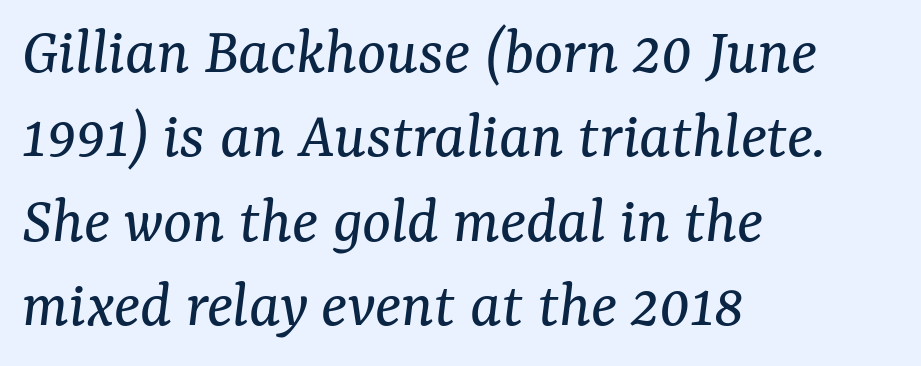
{"serif": "yes", "italic": "yes", "lean": "right", "slant_degrees": 7, "bold": "no", "weight": "regular", "width": "normal", "stroke_contrast": "medium", "x_height": "medium", "monospaced": "no", "underline": "no", "align": "left", "line_spacing_ratio": 1.24, "letter_spacing": "normal", "letter_spacing_em": 0.0, "glyph_px": 68}
